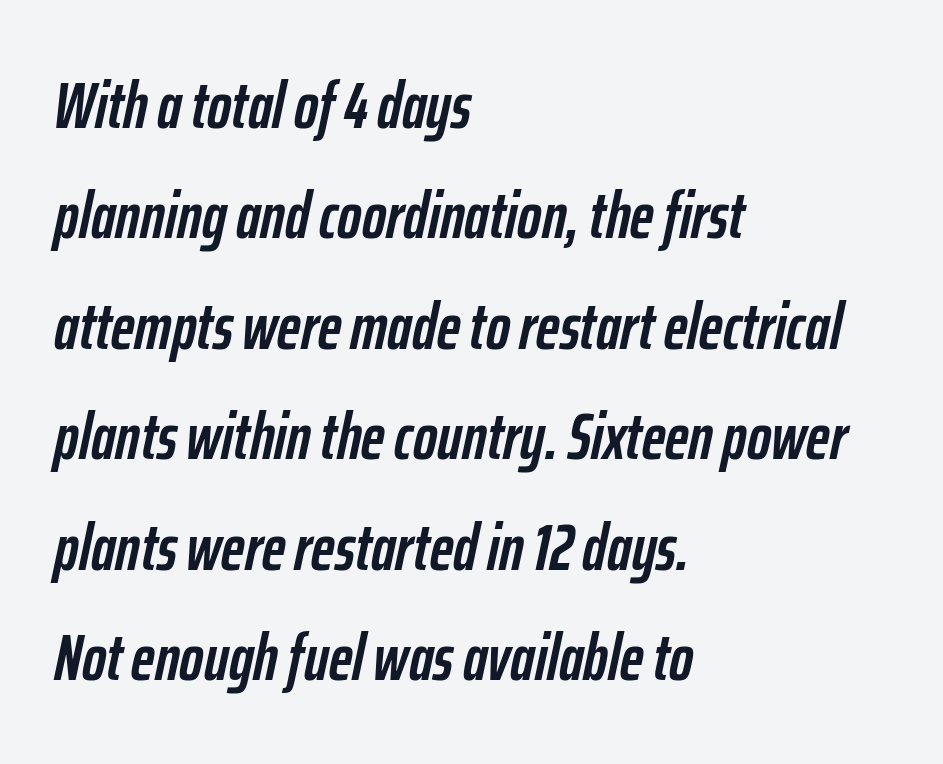
Q: Is the text bold? A: Yes.
Q: Is the text italic (slanted)? A: Yes, it leans right by about 12 degrees.
Q: Is the text underlined? A: No.
Q: How is the paragraph aligned? A: Left-aligned.
Q: Is the spacing between letters normal or unusually wide? A: Normal.
Q: Is the spacing between lines tight, normal or loose? A: Normal.
Q: Width (condensed, normal, or wide)? A: Condensed.
Q: Stroke contrast? A: Low.
Q: x-height? A: Medium.
Q: Monospaced? A: No.
